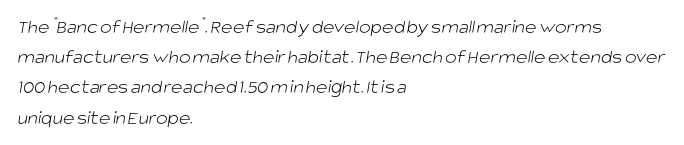
{"bold": "no", "underline": "no", "align": "left", "line_spacing": "normal", "line_spacing_ratio": 1.51, "letter_spacing": "normal", "letter_spacing_em": 0.0, "glyph_px": 20}
